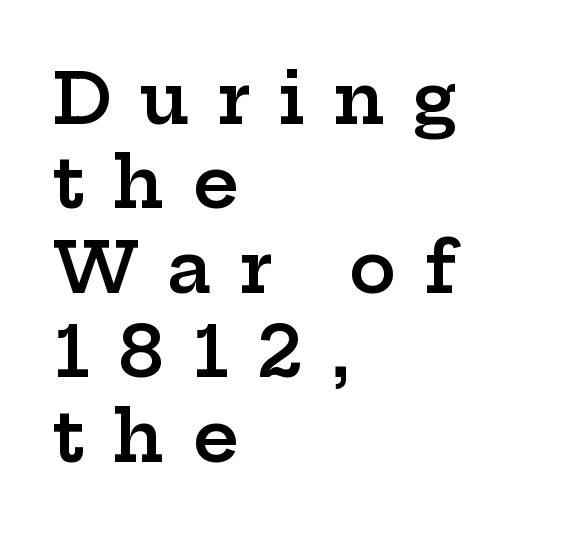
Q: Is the text bold? A: Semi-bold.
Q: Is the text italic (slanted)? A: No, it is upright.
Q: Is the typeface a serif or a sans-serif typeface? A: Serif.
Q: Is the text underlined? A: No.
Q: How is the paragraph aligned? A: Left-aligned.
Q: Is the spacing between letters normal or unusually wide? A: Unusually wide.
Q: Width (condensed, normal, or wide)? A: Wide.
Q: Stroke contrast? A: Low.
Q: x-height? A: Medium.
Q: Monospaced? A: No.
